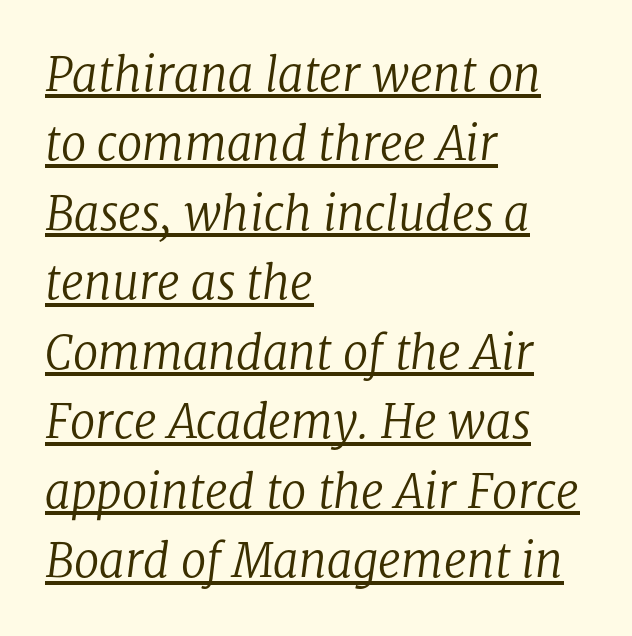
A light-to-regular cut is what we see here. You can tell from the footed stems that serif type was used. In terms of letterspacing, this is plain default setting. Every word sits above its own underline. Think of a printed novel: that variable character pitch is what you see here. Casual observation: everything's shoved over to the left.
